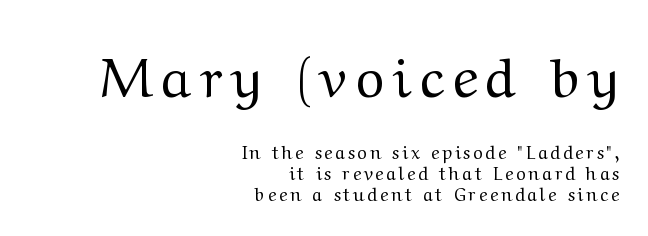
{"serif": "yes", "italic": "no", "bold": "no", "weight": "regular", "width": "wide", "stroke_contrast": "medium", "x_height": "medium", "monospaced": "no", "underline": "no", "align": "right", "line_spacing_ratio": 1.17, "larger_block": "first", "size_ratio": 3.06, "glyph_px": 55}
